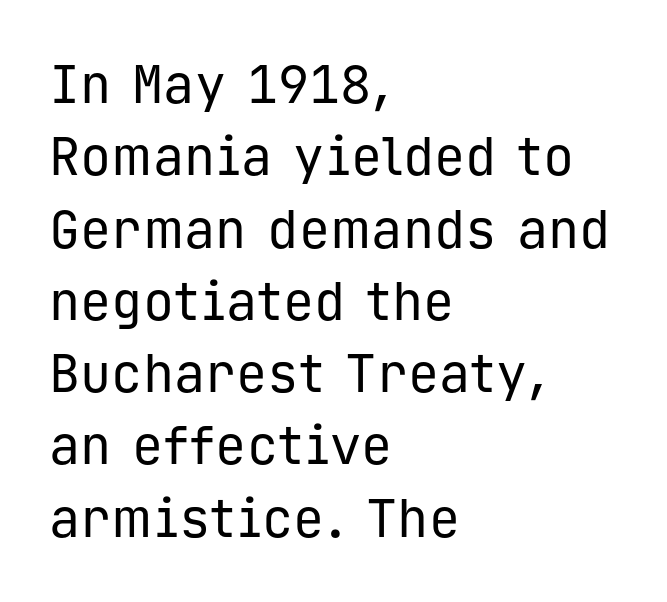
Quick note: interline space is typical. Ink coverage per letter is moderate at most. Does the lettering tilt? It doesn't — this is upright. Looks like terminal output: every glyph gets an equal slot. The text was rendered using a sans face with plain stroke endings.
